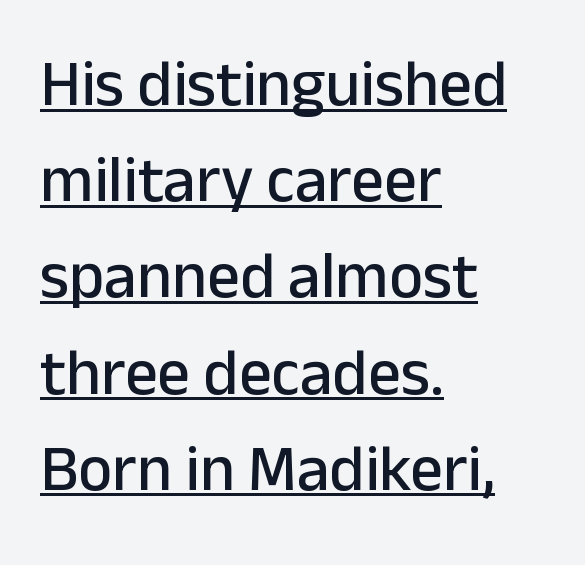
The image shows 65 px sans-serif type, upright; set left-aligned, normal line spacing (1.48x), normal letter spacing, underlined; low stroke contrast and a medium x-height.
